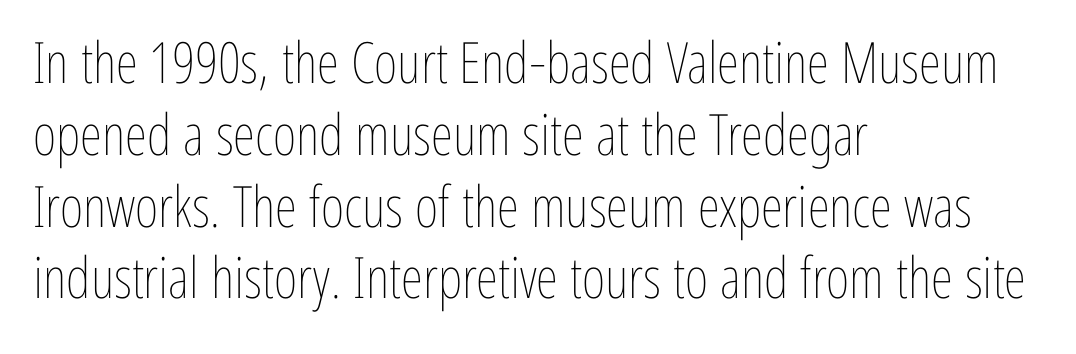
The image shows 57 px thin, condensed type, upright; set left-aligned, normal line spacing (1.26x), normal letter spacing, not underlined; low stroke contrast and a medium x-height.
